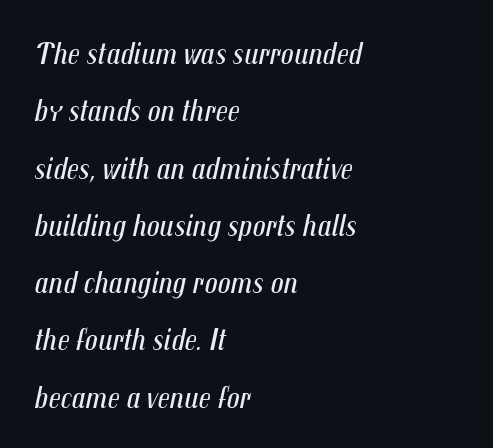
Nothing unusual about the tracking: characters are spaced as the font intends. Rendered with sloped, italic letterforms. The rag falls on the right side of this text block. Each row of text sits above clean, open space. The face used here is proportionally spaced, like ordinary book or web type.
